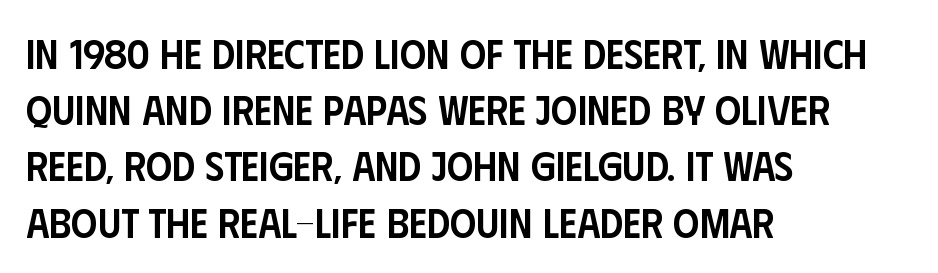
The image shows 41 px semibold, condensed sans-serif type, upright; set left-aligned, normal line spacing (1.37x), normal letter spacing, not underlined; low stroke contrast and a large x-height.
